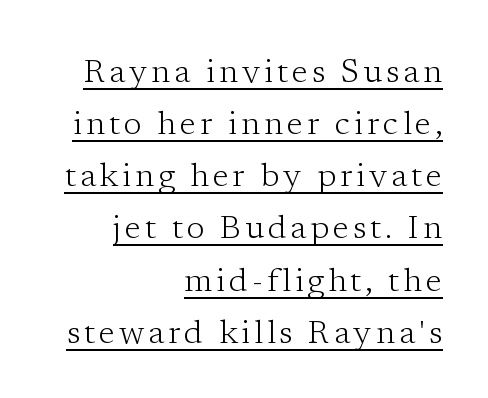
{"serif": "yes", "italic": "no", "bold": "no", "weight": "light", "width": "normal", "stroke_contrast": "low", "x_height": "medium", "monospaced": "no", "underline": "yes", "align": "right", "line_spacing": "normal", "line_spacing_ratio": 1.58, "glyph_px": 33}
